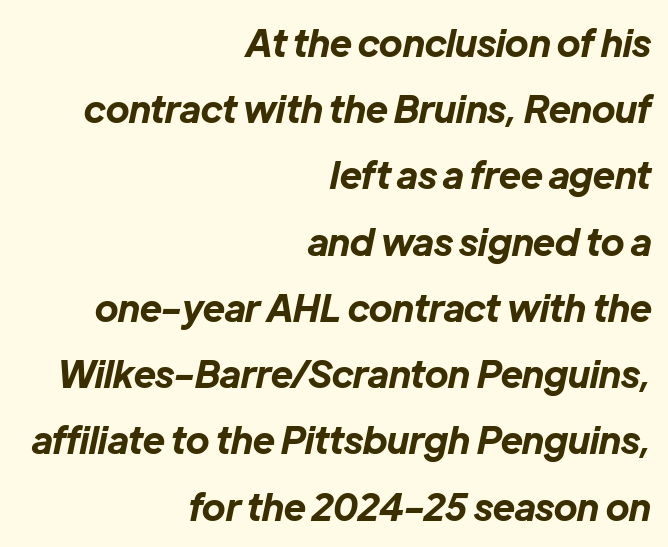
The image shows 37 px bold type, italic (leaning right); set right-aligned, line spacing 1.79x, normal letter spacing, not underlined; low stroke contrast and a medium x-height.
